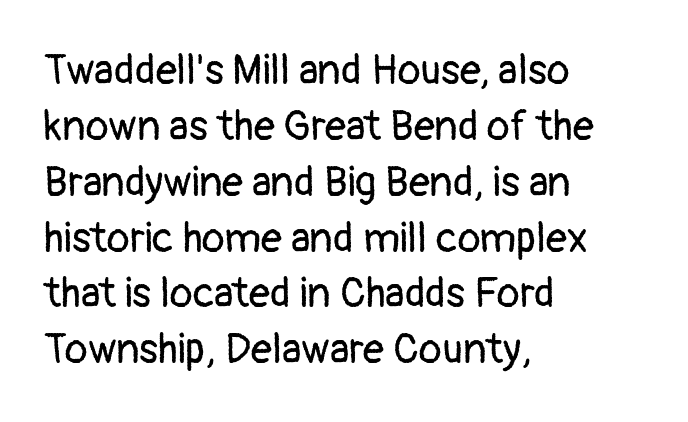
Regarding serifs, this sample does without them. You could not count columns in this text — the font is proportionally spaced. Ordinary non-slanted type is in use. The characters are drawn with everyday or finer stroke widths.
